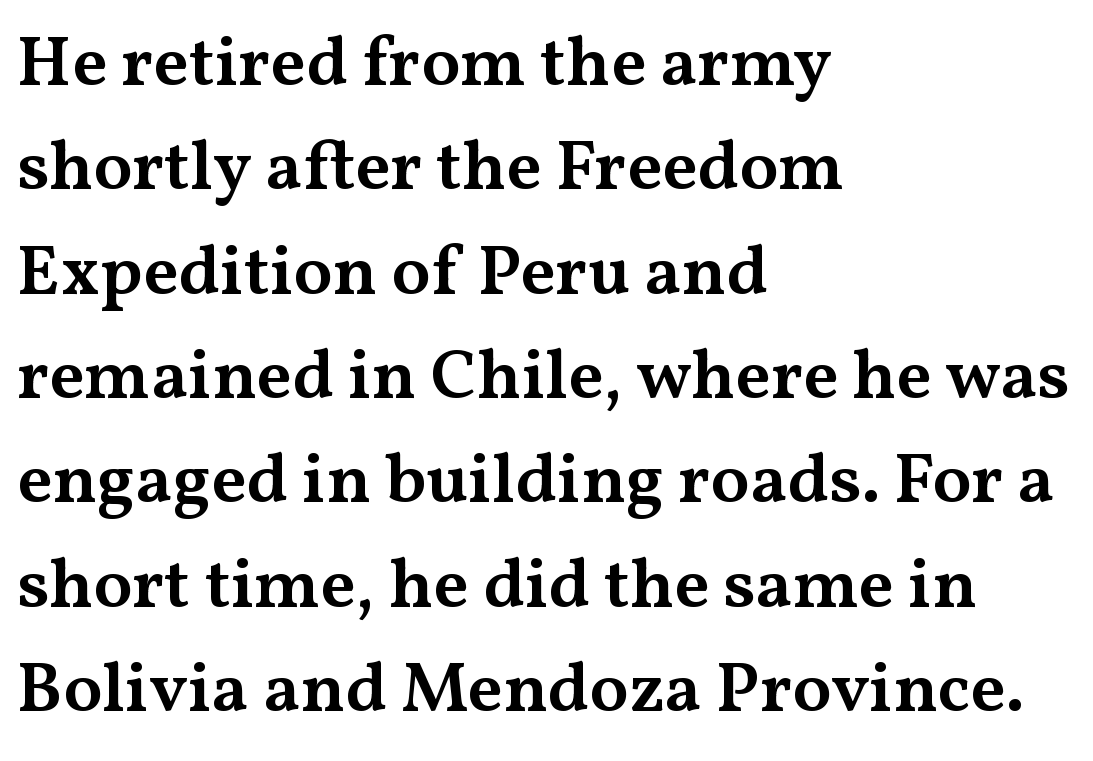
Q: Is the text bold? A: Semi-bold.
Q: Is the text italic (slanted)? A: No, it is upright.
Q: Is the typeface a serif or a sans-serif typeface? A: Serif.
Q: Is the text underlined? A: No.
Q: How is the paragraph aligned? A: Left-aligned.
Q: Is the spacing between letters normal or unusually wide? A: Normal.
Q: Is the spacing between lines tight, normal or loose? A: Normal.
Q: Width (condensed, normal, or wide)? A: Wide.
Q: Stroke contrast? A: Medium.
Q: x-height? A: Medium.
Q: Monospaced? A: No.
